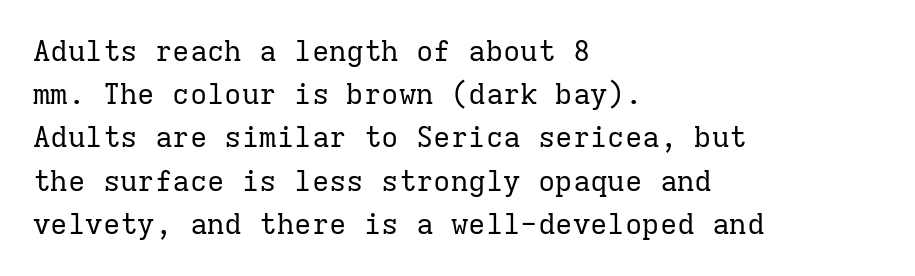
The image shows 29 px regular-weight serif type, upright, monospaced; set left-aligned, normal line spacing (1.49x), normal letter spacing, not underlined; low stroke contrast and a medium x-height.
